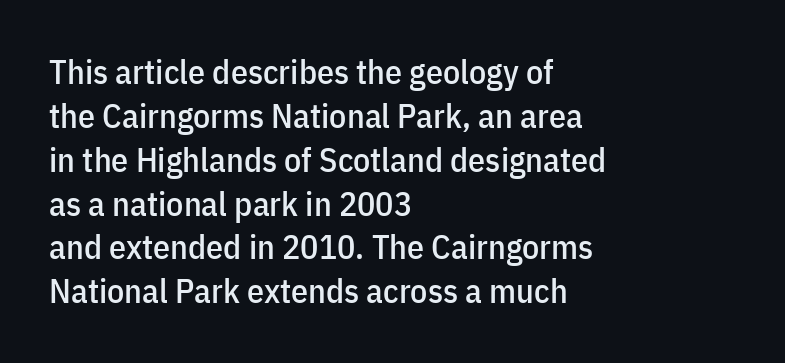
Q: Is the text italic (slanted)? A: No, it is upright.
Q: Is the typeface a serif or a sans-serif typeface? A: Sans-serif.
Q: Is the text underlined? A: No.
Q: How is the paragraph aligned? A: Left-aligned.
Q: Is the spacing between letters normal or unusually wide? A: Normal.
Q: Is the spacing between lines tight, normal or loose? A: Normal.
Q: Width (condensed, normal, or wide)? A: Condensed.
Q: Stroke contrast? A: Low.
Q: x-height? A: Medium.
Q: Monospaced? A: No.
